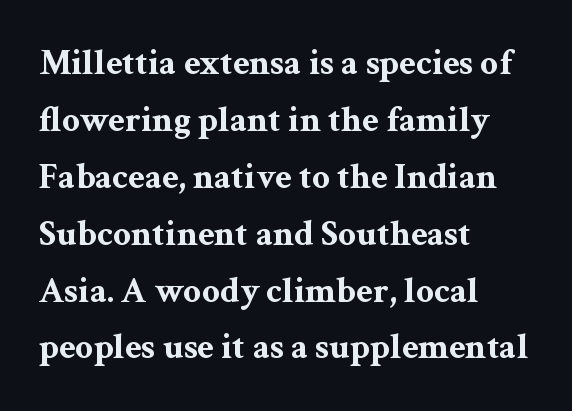
If you measured baseline to baseline, you'd find a middling distance. Is there any slant? The stems are plumb. The rag falls on the right side of this text block. The words here are not underlined. Unlike a clean sans, this face finishes its strokes with serifs.
